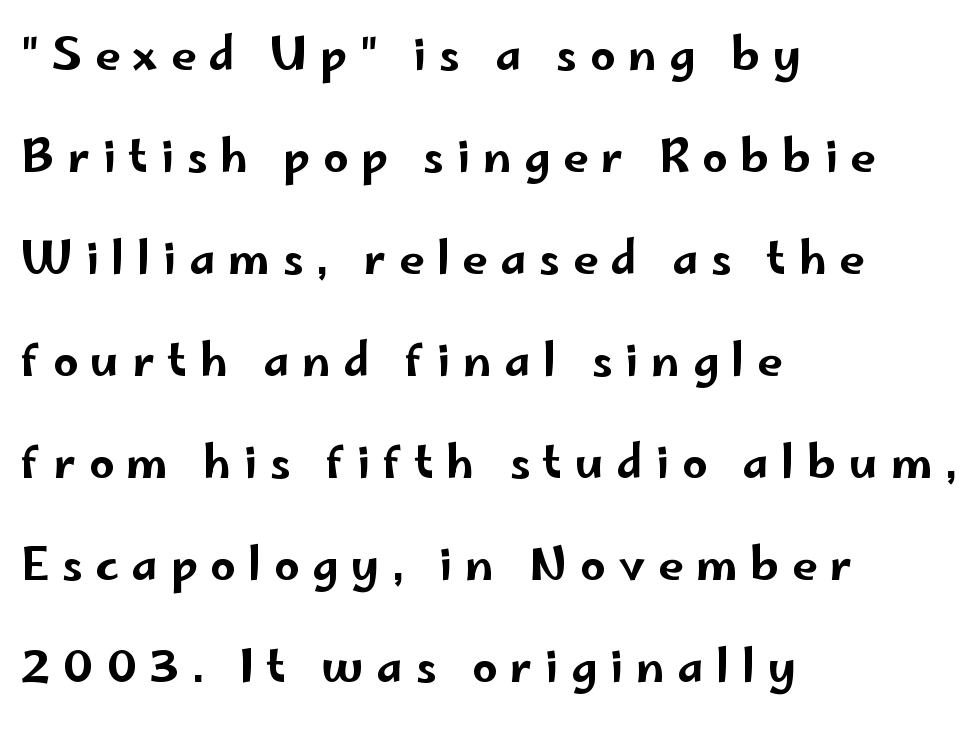
The baseline area is clear. The type sits square on the baseline with zero lean. Serif or sans? Sans — the stroke terminals are bare. Looks like regular typesetting: each glyph gets only the width it needs. Widely set lines give the paragraph a tall, airy silhouette. The rendering inserts visible extra space after every character.
